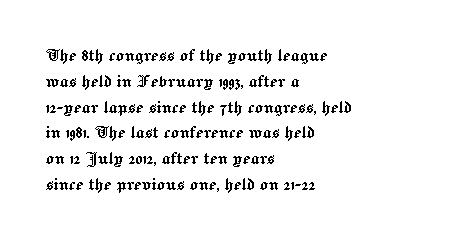
{"italic": "no", "underline": "no", "align": "left", "line_spacing_ratio": 1.23, "letter_spacing": "normal", "letter_spacing_em": 0.0, "glyph_px": 21}
